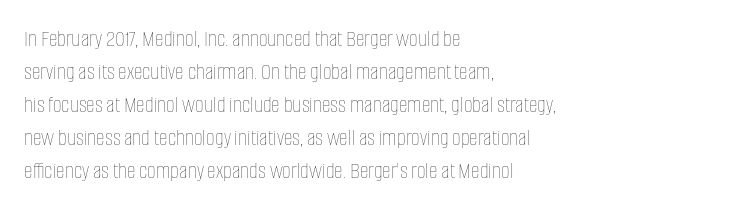
The image shows 24 px text type, upright; set left-aligned, normal line spacing (1.37x), normal letter spacing, not underlined.
